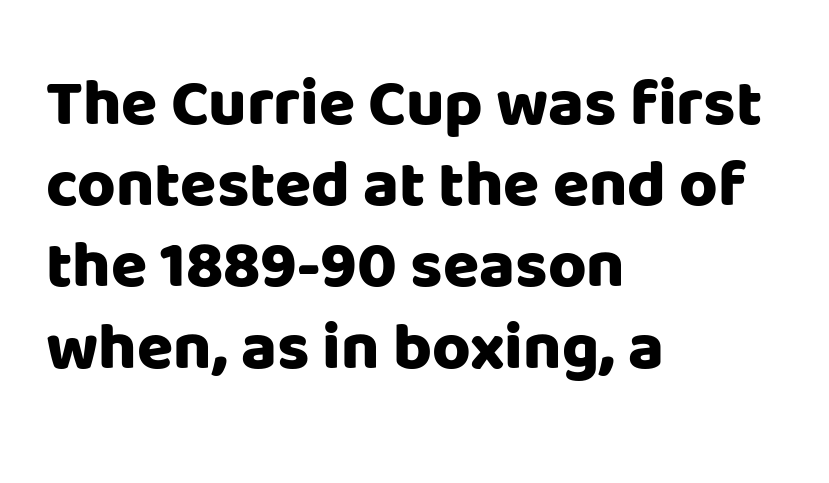
The image shows 66 px heavy sans-serif type, upright; set left-aligned, line spacing 1.23x, normal letter spacing, not underlined; low stroke contrast and a large x-height.
